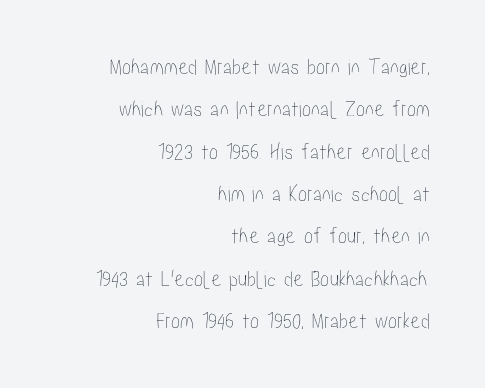
Characters remain perfectly vertical along every line. Students, note that the glyphs here touch the page at normal intervals. The space beneath each line is pristine and unruled. Typeset ragged left — the right edge is the straight one.
